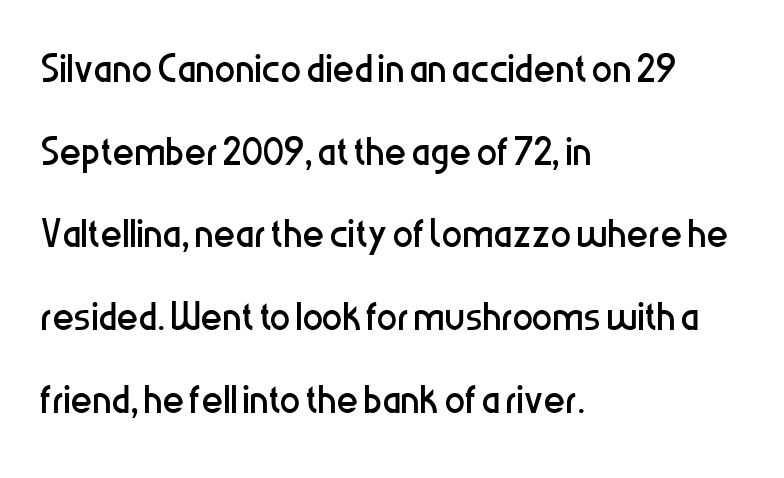
The line-height multiplier appears to be the usual default. Stroke terminals: plain, sans-serif. Does extra space separate the letters? No, they use regular spacing. This sample is left-justified, so line endings fall wherever the words run out. The typography opts for an upright posture over an oblique one. Character widths vary here, with narrow letters taking less room than wide ones.
